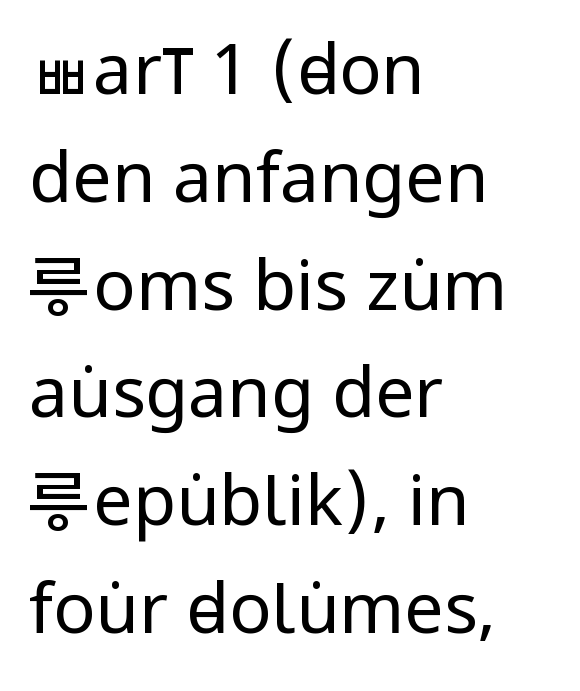
Each new line begins a customary step beneath the previous one. Italic: no, the glyphs are upright roman. Observe the ordinary spacing: letters are neighbours, not strangers. The glyphs are unaccompanied by any horizontal stroke below them. The passage is arranged the way most books set body copy — flush left.
